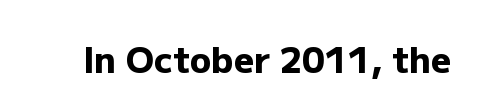
{"serif": "no", "italic": "no", "bold": "yes", "weight": "heavy", "width": "normal", "stroke_contrast": "low", "x_height": "medium", "monospaced": "no", "underline": "no", "letter_spacing": "normal", "letter_spacing_em": 0.0, "glyph_px": 35}
